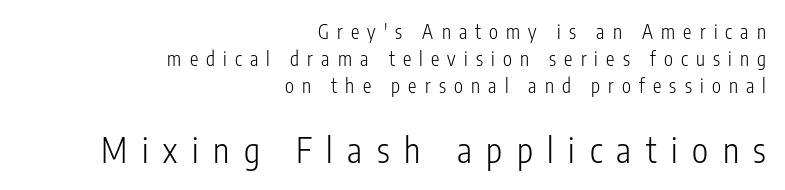
Leading matches the norm, producing a regular column. Here the designer chose a conventional face with non-uniform glyph widths. The setting favours the right margin, as signatures and pull-quotes sometimes do. The string is rendered with underlining switched off. The composition opens small and finishes big.
